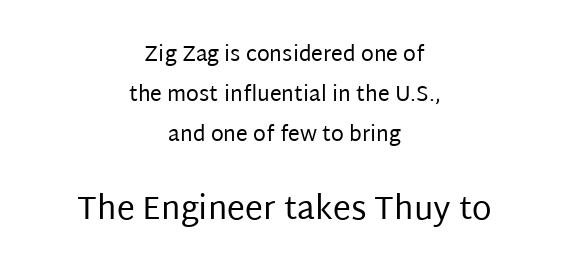
Q: Is the text bold? A: No.
Q: Is the text italic (slanted)? A: No, it is upright.
Q: Is the typeface a serif or a sans-serif typeface? A: Sans-serif.
Q: Is the text underlined? A: No.
Q: How is the paragraph aligned? A: Centered.
Q: Is the spacing between letters normal or unusually wide? A: Normal.
Q: Is the spacing between lines tight, normal or loose? A: Loose.
Q: Which block of text is set in a larger size, the first (top) or the second (bottom)? A: The second (bottom) one.
Q: Width (condensed, normal, or wide)? A: Normal.
Q: Stroke contrast? A: Low.
Q: x-height? A: Large.
Q: Monospaced? A: No.
